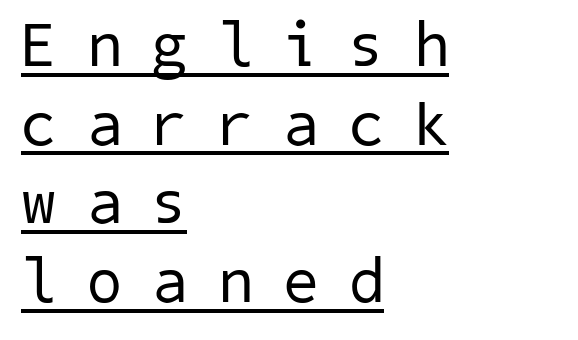
Q: Is the text bold? A: No.
Q: Is the typeface a serif or a sans-serif typeface? A: Sans-serif.
Q: Is the text underlined? A: Yes.
Q: How is the paragraph aligned? A: Left-aligned.
Q: Is the spacing between letters normal or unusually wide? A: Unusually wide.
Q: Is the spacing between lines tight, normal or loose? A: Normal.
Q: Width (condensed, normal, or wide)? A: Normal.
Q: Stroke contrast? A: Low.
Q: x-height? A: Medium.
